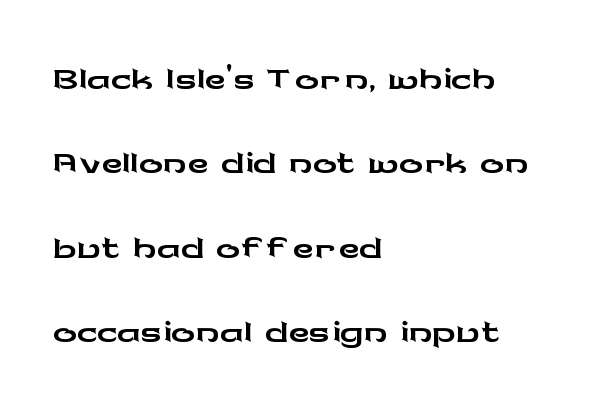
The image shows 59 px wide sans-serif type, upright; set left-aligned, normal line spacing (1.43x), normal letter spacing, not underlined; low stroke contrast and a medium x-height.
